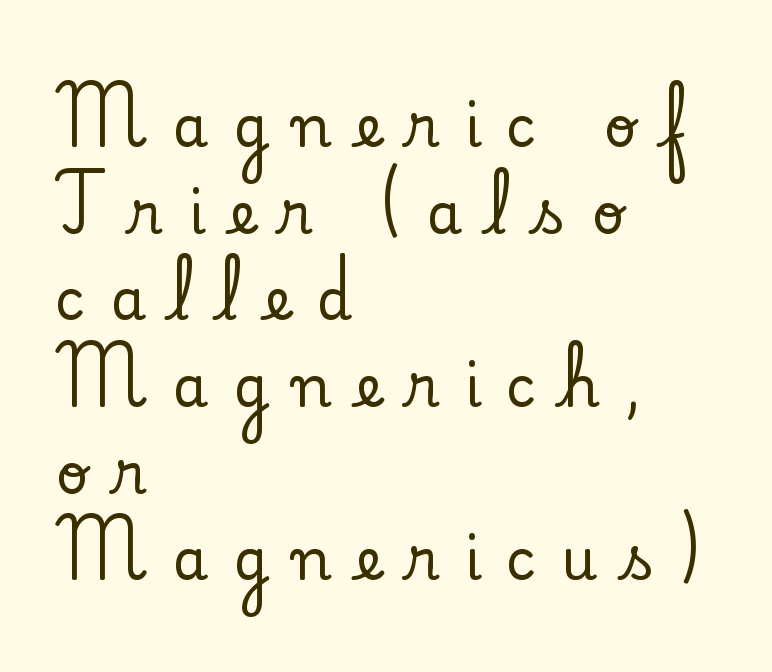
Q: Is the text italic (slanted)? A: No, it is upright.
Q: Is the typeface a serif or a sans-serif typeface? A: Serif.
Q: Is the text underlined? A: No.
Q: How is the paragraph aligned? A: Left-aligned.
Q: Is the spacing between letters normal or unusually wide? A: Unusually wide.
Q: Is the spacing between lines tight, normal or loose? A: Normal.
Q: Width (condensed, normal, or wide)? A: Normal.
Q: Stroke contrast? A: Low.
Q: x-height? A: Small.
Q: Monospaced? A: No.
